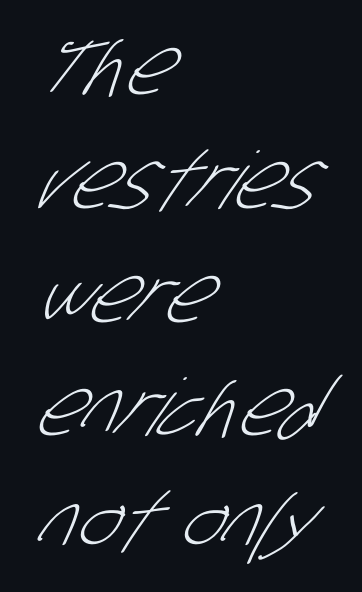
{"serif": "no", "bold": "no", "weight": "light", "width": "condensed", "stroke_contrast": "low", "x_height": "large", "monospaced": "no", "underline": "no", "align": "left", "line_spacing": "normal", "line_spacing_ratio": 1.44, "letter_spacing": "normal", "letter_spacing_em": 0.0, "glyph_px": 79}
